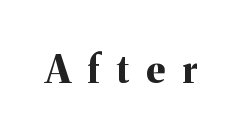
Q: Is the text bold? A: Yes.
Q: Is the text italic (slanted)? A: No, it is upright.
Q: Is the typeface a serif or a sans-serif typeface? A: Serif.
Q: Is the text underlined? A: No.
Q: Is the spacing between letters normal or unusually wide? A: Unusually wide.
Q: Width (condensed, normal, or wide)? A: Normal.
Q: Stroke contrast? A: Medium.
Q: x-height? A: Medium.
Q: Monospaced? A: No.
